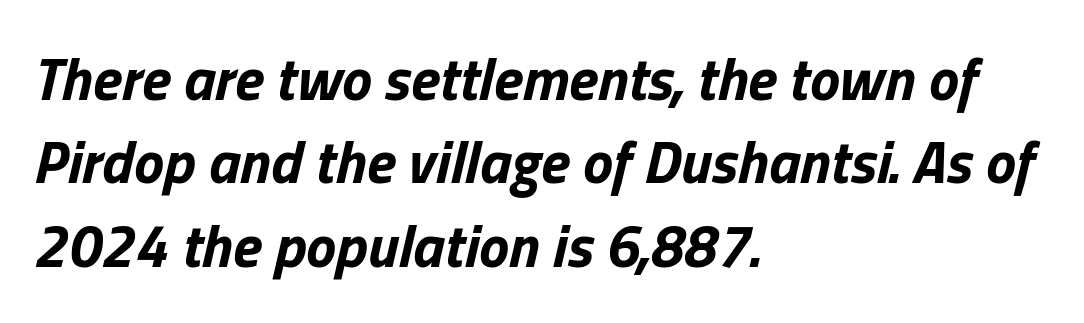
{"italic": "yes", "lean": "right", "slant_degrees": 13, "bold": "yes", "weight": "bold", "width": "normal", "stroke_contrast": "low", "x_height": "medium", "monospaced": "no", "underline": "no", "align": "left", "line_spacing": "normal", "line_spacing_ratio": 1.39, "letter_spacing": "normal", "letter_spacing_em": 0.0, "glyph_px": 60}
